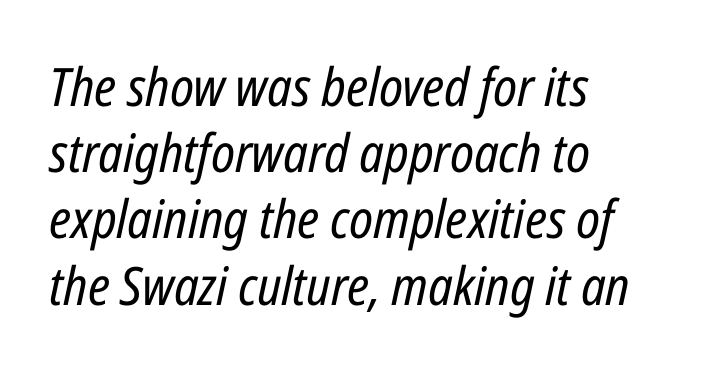
The image shows 53 px regular-weight, condensed type, italic (leaning right); set left-aligned, normal line spacing (1.25x), normal letter spacing, not underlined; low stroke contrast and a medium x-height.
